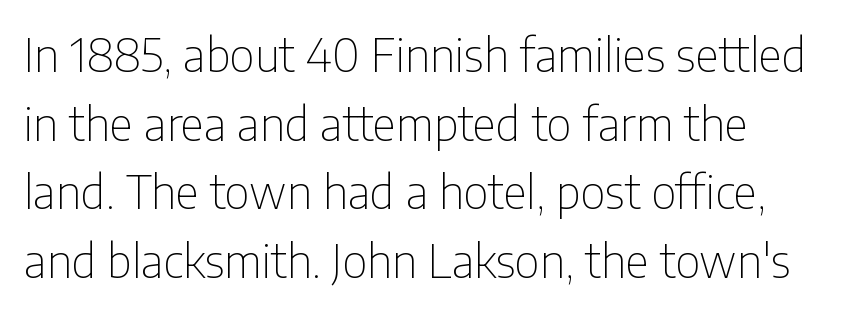
The image shows 46 px thin, condensed sans-serif type, upright; set normal line spacing (1.49x), normal letter spacing, not underlined; low stroke contrast and a medium x-height.
